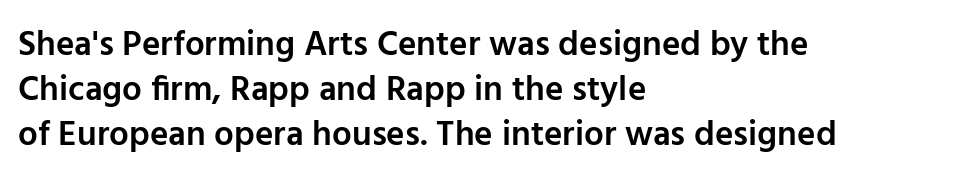
Q: Is the text bold? A: Semi-bold.
Q: Is the text italic (slanted)? A: No, it is upright.
Q: Is the typeface a serif or a sans-serif typeface? A: Sans-serif.
Q: Is the text underlined? A: No.
Q: How is the paragraph aligned? A: Left-aligned.
Q: Is the spacing between letters normal or unusually wide? A: Normal.
Q: Is the spacing between lines tight, normal or loose? A: Normal.
Q: Width (condensed, normal, or wide)? A: Normal.
Q: Stroke contrast? A: Low.
Q: x-height? A: Medium.
Q: Monospaced? A: No.
